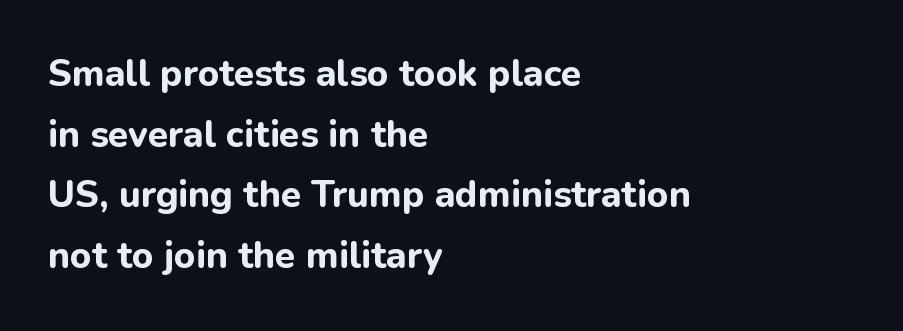
Q: Is the text bold? A: Yes.
Q: Is the text italic (slanted)? A: No, it is upright.
Q: Is the typeface a serif or a sans-serif typeface? A: Sans-serif.
Q: Is the text underlined? A: No.
Q: How is the paragraph aligned? A: Left-aligned.
Q: Is the spacing between letters normal or unusually wide? A: Normal.
Q: Is the spacing between lines tight, normal or loose? A: Normal.
Q: Width (condensed, normal, or wide)? A: Normal.
Q: Stroke contrast? A: Low.
Q: x-height? A: Medium.
Q: Monospaced? A: No.
